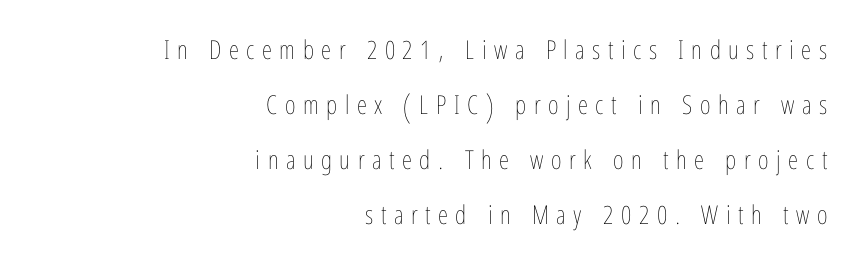
Q: Is the text bold? A: No.
Q: Is the text italic (slanted)? A: No, it is upright.
Q: Is the text underlined? A: No.
Q: How is the paragraph aligned? A: Right-aligned.
Q: Is the spacing between letters normal or unusually wide? A: Unusually wide.
Q: Is the spacing between lines tight, normal or loose? A: Loose.
